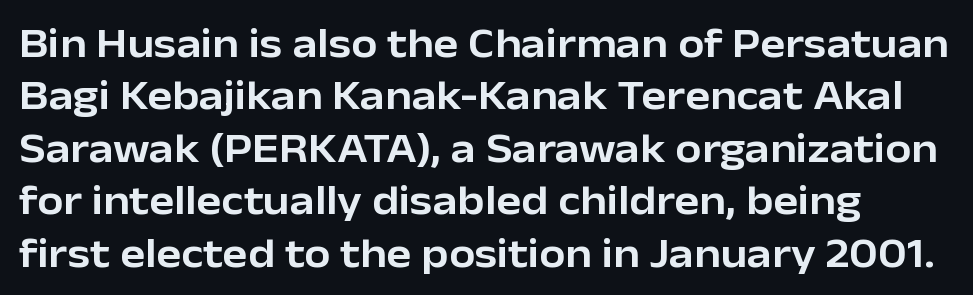
Q: Is the text italic (slanted)? A: No, it is upright.
Q: Is the typeface a serif or a sans-serif typeface? A: Sans-serif.
Q: Is the text underlined? A: No.
Q: Is the spacing between letters normal or unusually wide? A: Normal.
Q: Is the spacing between lines tight, normal or loose? A: Normal.
Q: Width (condensed, normal, or wide)? A: Normal.
Q: Stroke contrast? A: Low.
Q: x-height? A: Medium.
Q: Monospaced? A: No.
